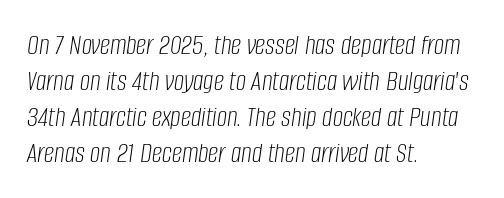
Stem width sits at or under what a default text font uses. One-word summary of the alignment: left. The rendering uses natural spacing where letterforms have individual widths. Nobody drew a line under any word here. These lines were composed using italics.
